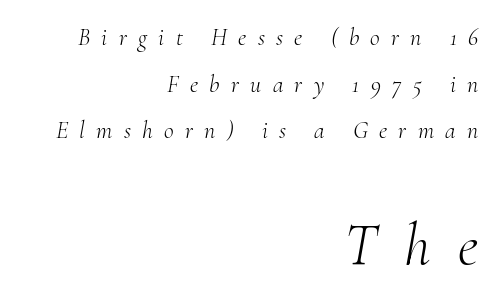
{"serif": "yes", "italic": "yes", "lean": "right", "slant_degrees": 10, "bold": "no", "weight": "light", "width": "normal", "stroke_contrast": "medium", "x_height": "small", "monospaced": "no", "underline": "no", "align": "right", "line_spacing": "loose", "line_spacing_ratio": 1.94, "letter_spacing": "wide", "letter_spacing_em": 0.47, "larger_block": "second", "size_ratio": 2.46, "glyph_px": 59}
